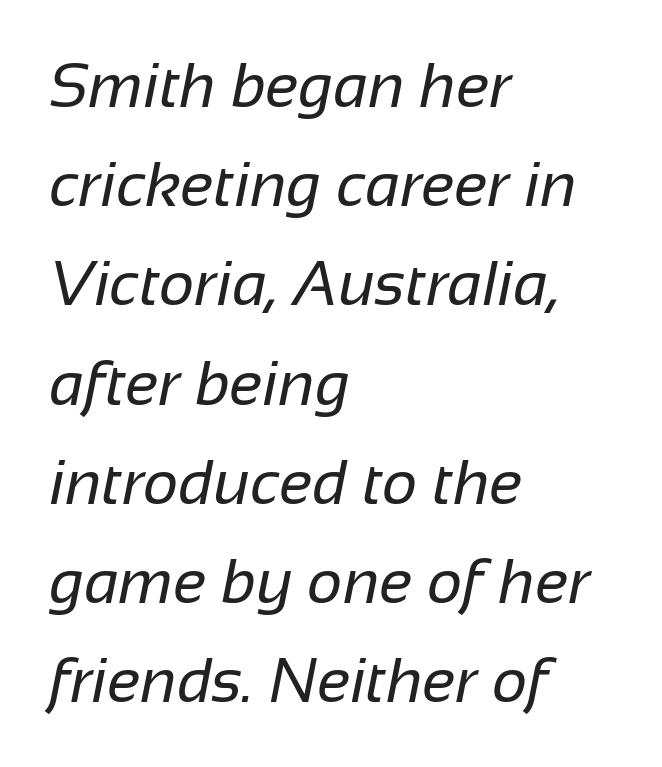
Glance below the letters and you will spot only blank space. You can tell from the bare stems that sans-serif type was used. Does the copy run flush right? No — it runs flush left. The face used here is proportionally spaced, like ordinary book or web type. Stem width sits at or under what a default text font uses. Default kerning and tracking; the words read as compact shapes.
